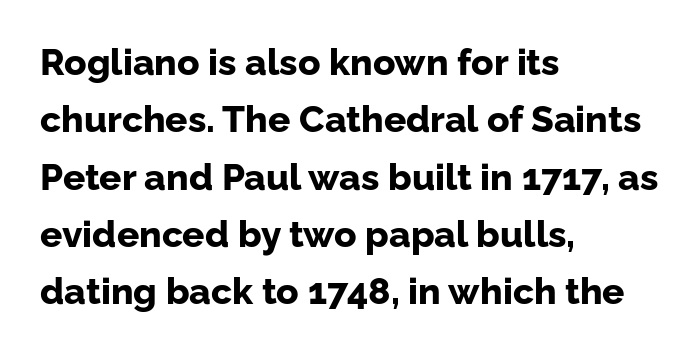
Clear beneath every line of the passage. Proportional: the letters do not fall into vertical columns. How are the letters spaced? Ordinarily, with no added tracking. Does the copy run flush right? No — it runs flush left.
